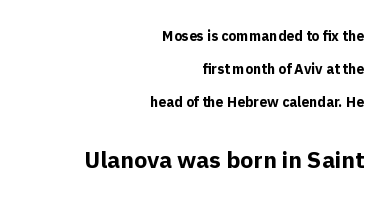
{"italic": "no", "bold": "yes", "underline": "no", "align": "right", "line_spacing": "loose", "line_spacing_ratio": 2.36, "letter_spacing": "normal", "letter_spacing_em": 0.0, "larger_block": "second", "size_ratio": 1.64, "glyph_px": 23}
